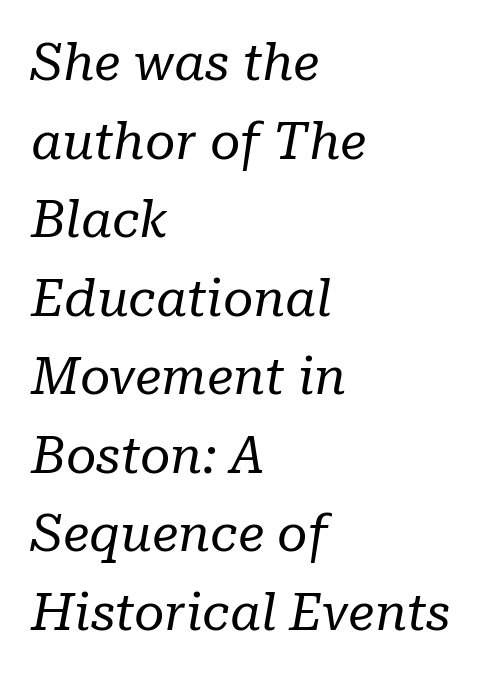
The image shows 52 px regular-weight serif type, italic (leaning right); set left-aligned, normal line spacing (1.51x), normal letter spacing, not underlined; low stroke contrast and a medium x-height.
